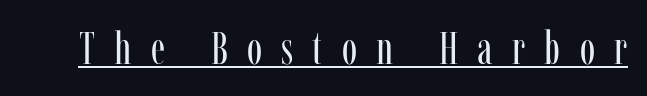
Q: Is the text bold? A: No.
Q: Is the text italic (slanted)? A: No, it is upright.
Q: Is the typeface a serif or a sans-serif typeface? A: Serif.
Q: Is the text underlined? A: Yes.
Q: Is the spacing between letters normal or unusually wide? A: Unusually wide.
Q: Width (condensed, normal, or wide)? A: Condensed.
Q: Stroke contrast? A: Low.
Q: x-height? A: Medium.
Q: Monospaced? A: No.
